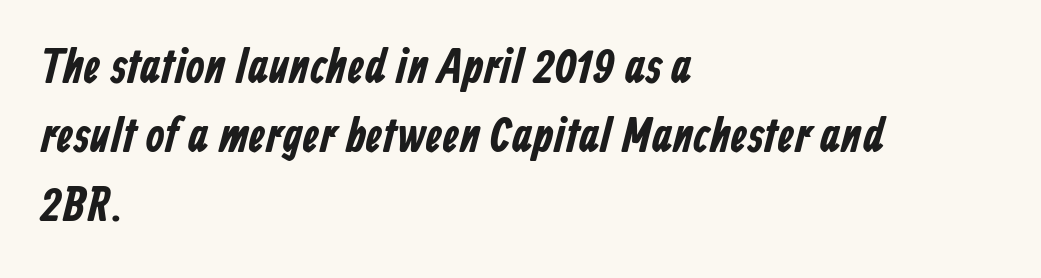
The image shows 48 px condensed sans-serif type; set left-aligned, normal line spacing (1.44x), normal letter spacing, not underlined; low stroke contrast and a medium x-height.
